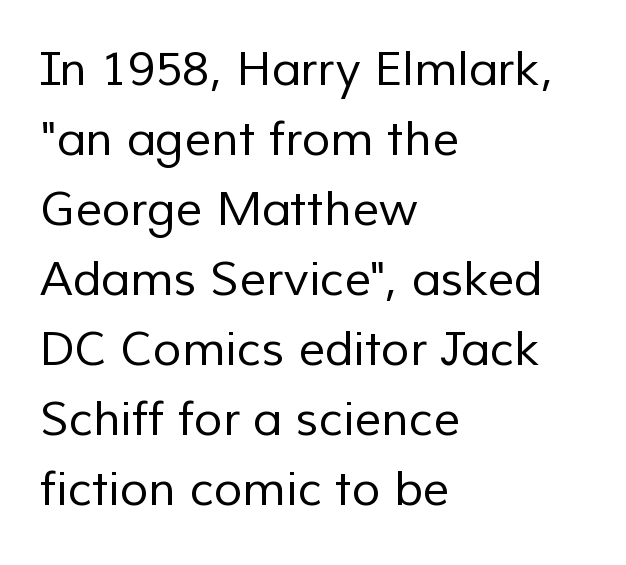
The image shows 47 px regular-weight sans-serif type; set left-aligned, normal line spacing (1.49x), normal letter spacing, not underlined; low stroke contrast and a medium x-height.
